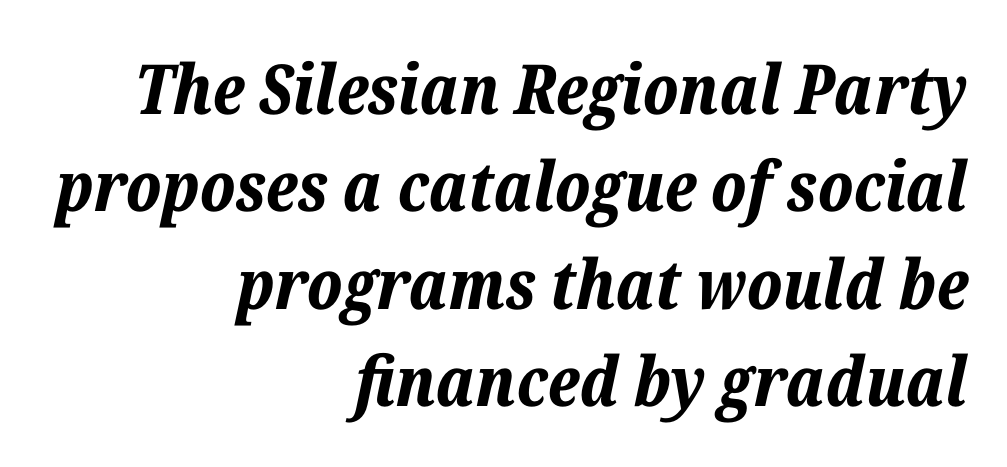
The lines sit at an ordinary, default distance from one another. Yep, that's italic — everything's leaning. The face used here is proportionally spaced, like ordinary book or web type. In terms of weight, the rendering is a true, heavy bold. Glance below the letters and you will spot only blank space. Does the copy run flush right? Yes — the right margin is perfectly even.
